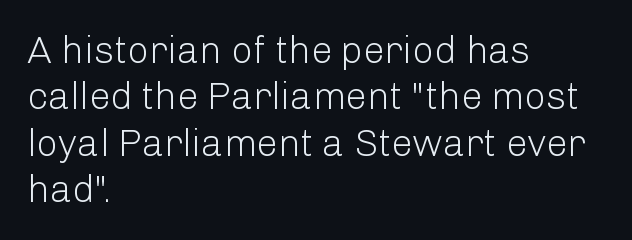
The image shows 38 px light sans-serif type, upright; set left-aligned, line spacing 1.22x, normal letter spacing, not underlined; low stroke contrast and a medium x-height.
